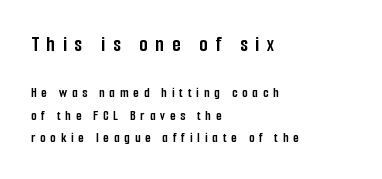
{"italic": "no", "bold": "yes", "underline": "no", "align": "left", "line_spacing": "normal", "line_spacing_ratio": 1.61, "letter_spacing": "wide", "letter_spacing_em": 0.35, "larger_block": "first", "size_ratio": 1.57, "glyph_px": 22}
